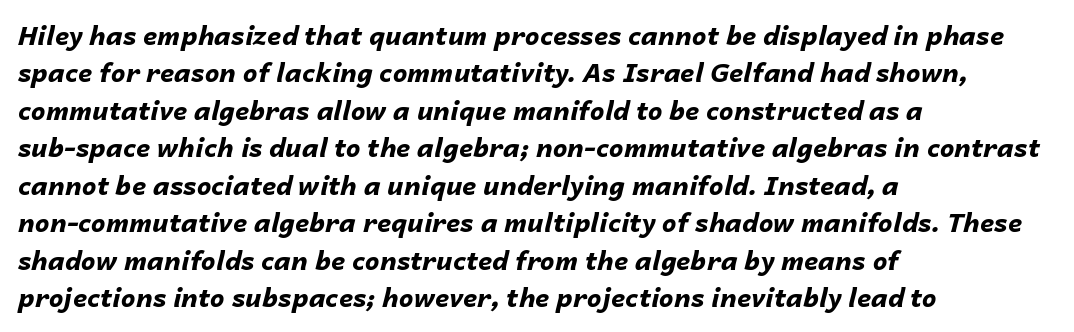
Q: Is the text bold? A: Yes.
Q: Is the text italic (slanted)? A: Yes, it leans right by about 14 degrees.
Q: Is the text underlined? A: No.
Q: How is the paragraph aligned? A: Left-aligned.
Q: Is the spacing between letters normal or unusually wide? A: Normal.
Q: Is the spacing between lines tight, normal or loose? A: Normal.
